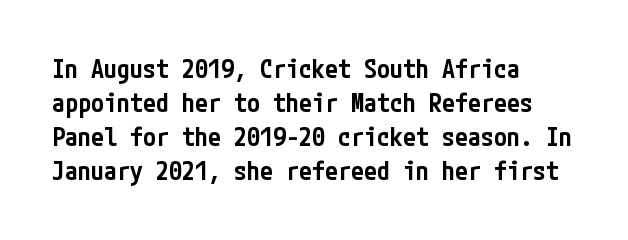
Each line starts at the same left margin while the right side varies. Short note: letters normally spaced. The passage shown is semibold, sitting just below true bold. Every stem runs plumb, perpendicular to the baseline.
